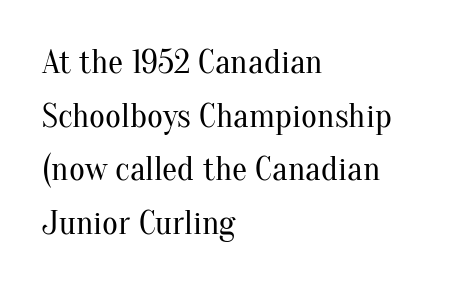
{"serif": "yes", "italic": "no", "bold": "no", "weight": "regular", "width": "normal", "stroke_contrast": "medium", "x_height": "small", "monospaced": "no", "underline": "no", "align": "left", "line_spacing": "normal", "line_spacing_ratio": 1.58, "letter_spacing": "normal", "letter_spacing_em": 0.0, "glyph_px": 34}
